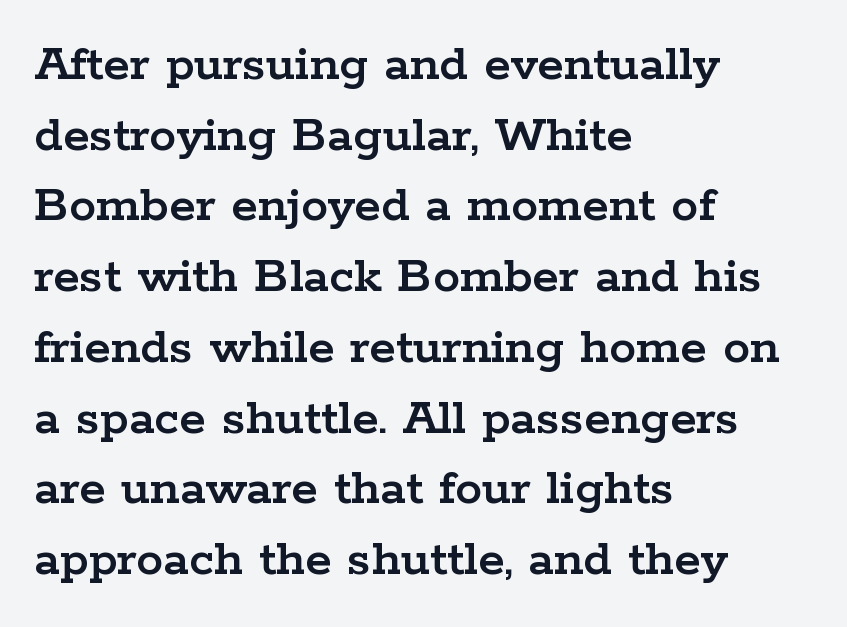
The image shows 54 px wide serif type, upright; set left-aligned, normal line spacing (1.31x), normal letter spacing, not underlined; low stroke contrast and a medium x-height.
